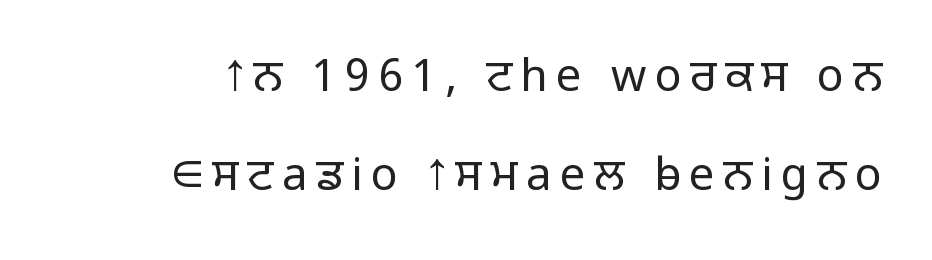
Q: Is the text bold? A: No.
Q: Is the text italic (slanted)? A: No, it is upright.
Q: Is the typeface a serif or a sans-serif typeface? A: Sans-serif.
Q: Is the text underlined? A: No.
Q: Is the spacing between lines tight, normal or loose? A: Loose.
Q: Width (condensed, normal, or wide)? A: Normal.
Q: Stroke contrast? A: Low.
Q: x-height? A: Medium.
Q: Monospaced? A: No.
